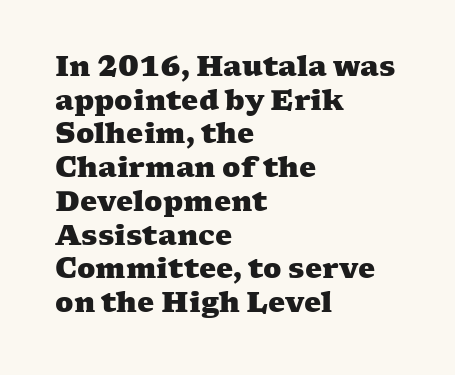
Q: Is the text bold? A: Yes.
Q: Is the text underlined? A: No.
Q: How is the paragraph aligned? A: Left-aligned.
Q: Is the spacing between letters normal or unusually wide? A: Normal.
Q: Is the spacing between lines tight, normal or loose? A: Normal.
